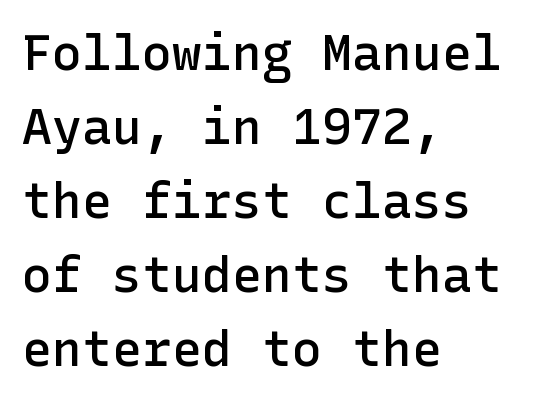
Alignment: flush left. Typographically, this falls in the sans-serif category. Here the glyphs are tracked normally, forming tight word shapes. Caption: semibold face, moderately heavy strokes. The specimen reads as upright at a glance.
